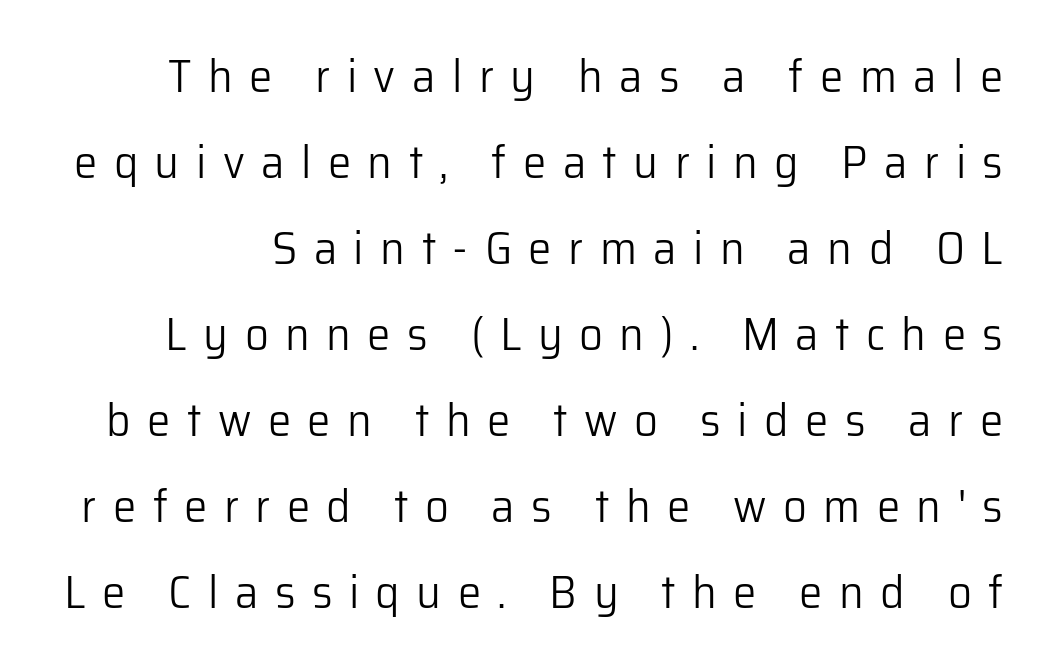
No chunkiness to these letters — they're not bold. The glyphs are unaccompanied by any horizontal stroke below them. Inter-character spacing is expanded well beyond the font's built-in metrics. A typesetter would mark this as roman, not italic. The face used here is proportionally spaced, like ordinary book or web type.
